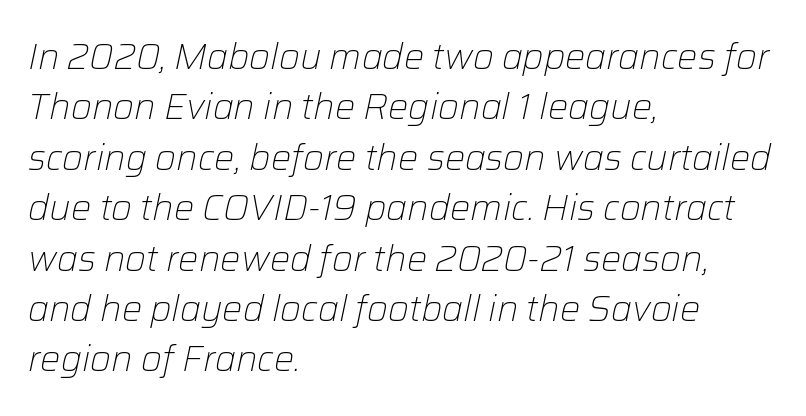
The image shows 36 px light type, italic (leaning right); set left-aligned, normal line spacing (1.4x), normal letter spacing, not underlined; low stroke contrast and a medium x-height.
